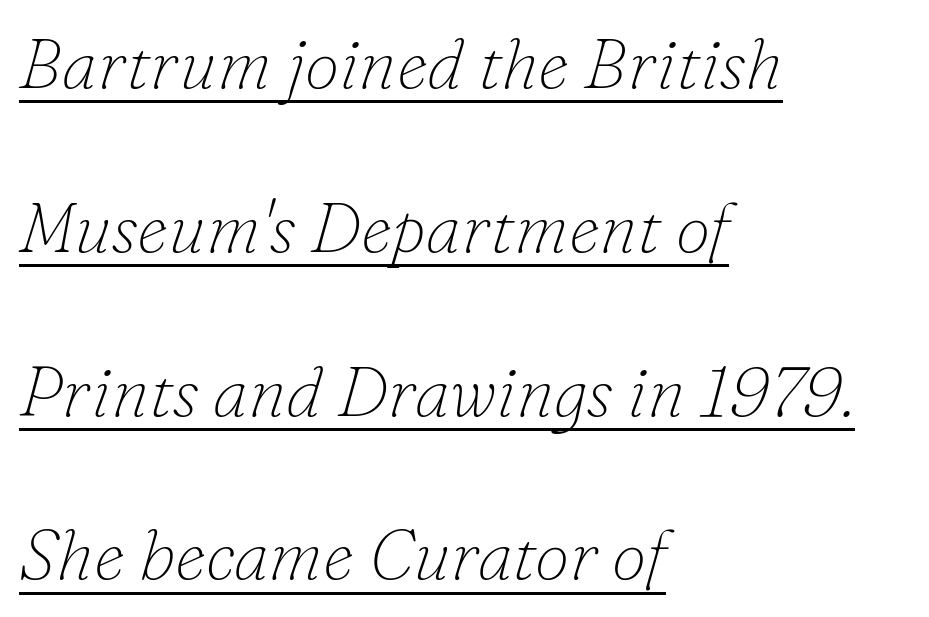
Q: Is the text bold? A: No.
Q: Is the text italic (slanted)? A: Yes, it leans right by about 16 degrees.
Q: Is the typeface a serif or a sans-serif typeface? A: Serif.
Q: Is the text underlined? A: Yes.
Q: How is the paragraph aligned? A: Left-aligned.
Q: Is the spacing between letters normal or unusually wide? A: Normal.
Q: Is the spacing between lines tight, normal or loose? A: Loose.
Q: Width (condensed, normal, or wide)? A: Normal.
Q: Stroke contrast? A: Low.
Q: x-height? A: Small.
Q: Monospaced? A: No.
